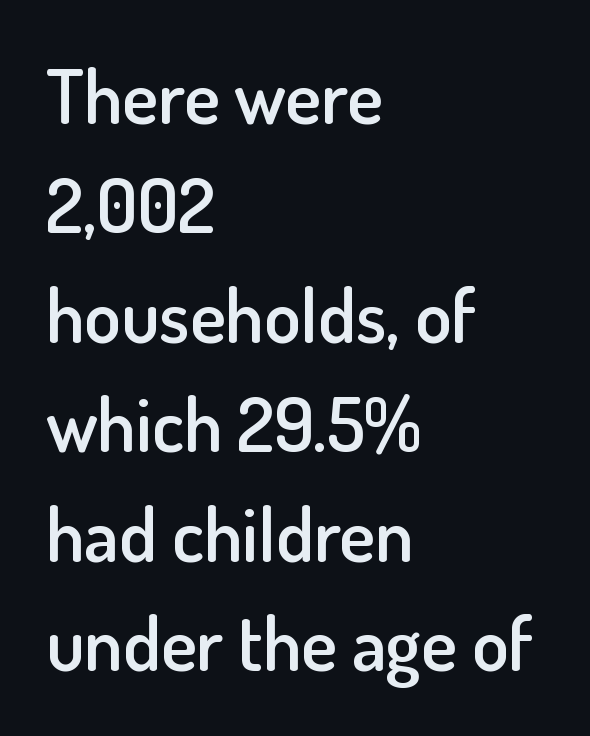
The image shows 75 px semibold sans-serif type, upright; set left-aligned, normal line spacing (1.46x), normal letter spacing, not underlined; low stroke contrast and a small x-height.
